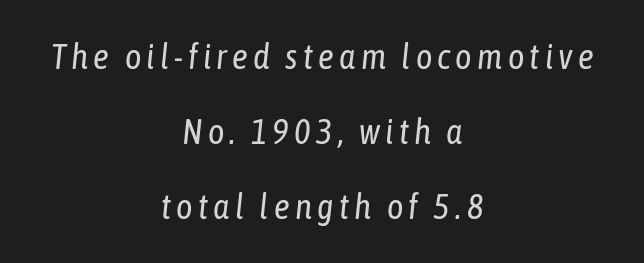
Vertical stems look standard width or narrower in stroke. The lines in this sample share a center point and differ in where they start and stop. Do the characters align in a grid? No, the font is proportional. Compared with ordinary roman type, these characters are visibly tilted. Glance below the letters and you will spot only blank space.
